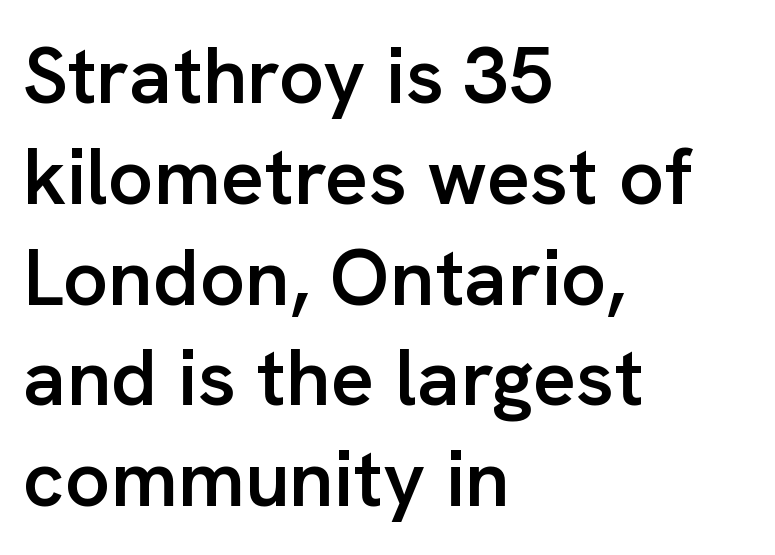
Q: Is the text bold? A: Semi-bold.
Q: Is the text italic (slanted)? A: No, it is upright.
Q: Is the typeface a serif or a sans-serif typeface? A: Sans-serif.
Q: Is the text underlined? A: No.
Q: How is the paragraph aligned? A: Left-aligned.
Q: Is the spacing between letters normal or unusually wide? A: Normal.
Q: Is the spacing between lines tight, normal or loose? A: Normal.
Q: Width (condensed, normal, or wide)? A: Normal.
Q: Stroke contrast? A: Low.
Q: x-height? A: Medium.
Q: Monospaced? A: No.
